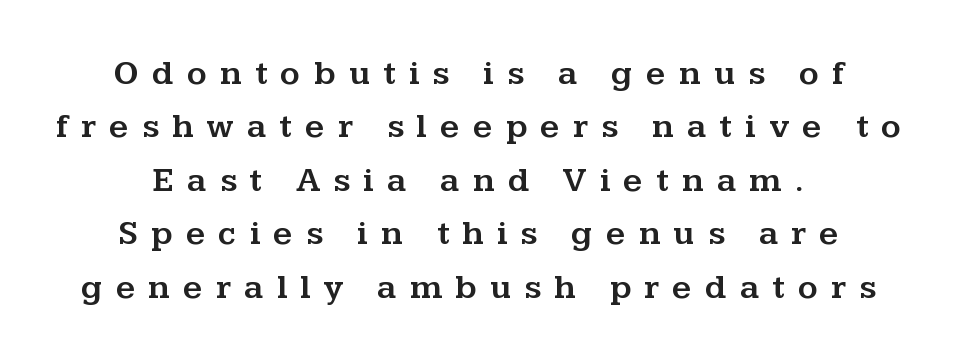
The passage shown is typed in a proportional face where columns would drift. A typesetter would call this leading conventional body-copy spacing. Is there any slant? The stems are plumb. Visually the block forms a symmetrical silhouette, jagged on both flanks. Descenders hang freely into open space.
